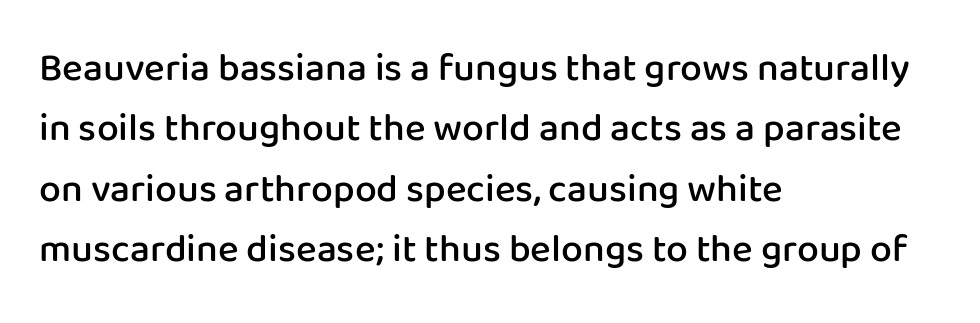
The image shows 39 px semibold sans-serif type, upright; set left-aligned, normal line spacing (1.55x), normal letter spacing, not underlined; low stroke contrast and a medium x-height.
